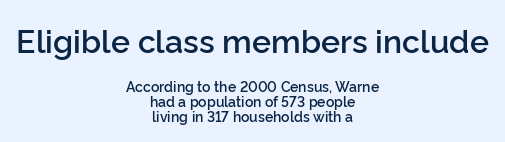
The block sitting higher on the canvas is the one with enlarged characters. Teacher's note: observe the equal gaps on both sides — that is centered alignment. Classification — sans serif. Italic? Not at all — the glyphs are vertical. The passage shown is semibold, sitting just below true bold. The line-height multiplier appears low, near solid setting.
